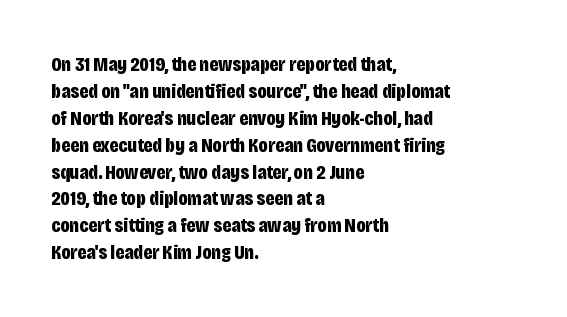
The image shows 21 px bold type, upright; set left-aligned, normal line spacing (1.28x), normal letter spacing, not underlined.
